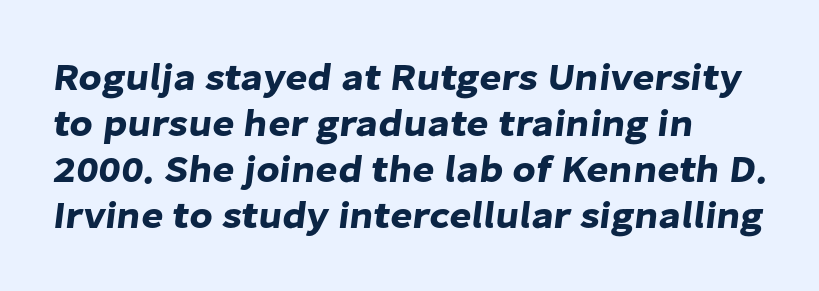
Q: Is the typeface a serif or a sans-serif typeface? A: Sans-serif.
Q: Is the text underlined? A: No.
Q: How is the paragraph aligned? A: Left-aligned.
Q: Is the spacing between letters normal or unusually wide? A: Normal.
Q: Width (condensed, normal, or wide)? A: Normal.
Q: Stroke contrast? A: Low.
Q: x-height? A: Medium.
Q: Monospaced? A: No.
